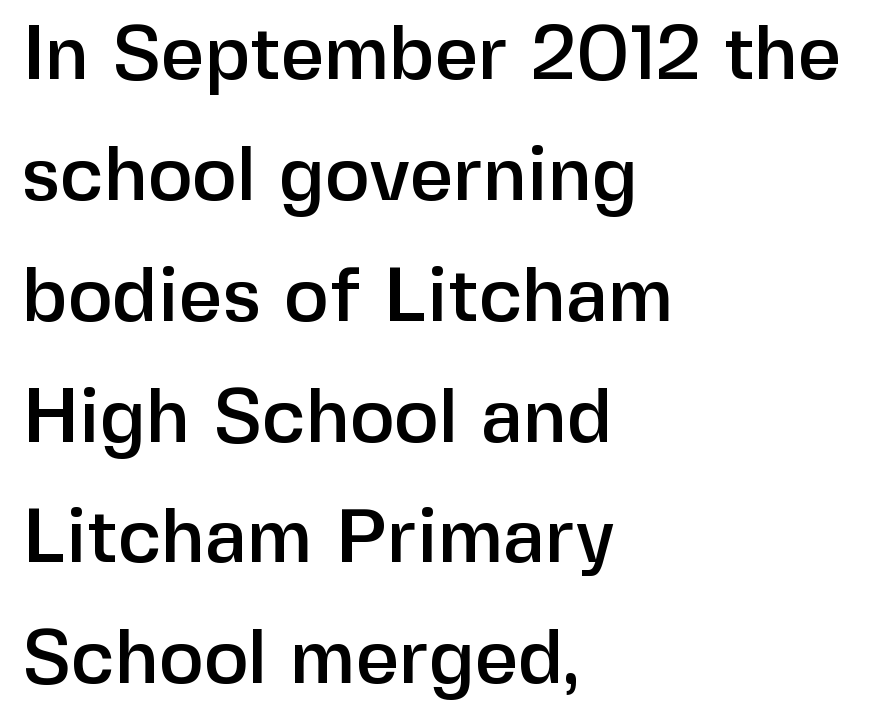
Has an underline been added? It has not. Is this a fixed-width face? No — the glyphs have proportional, varying widths. This sample uses a sans-serif face. If you measured baseline to baseline, you'd find a middling distance. Students, note that the glyphs here touch the page at normal intervals.
